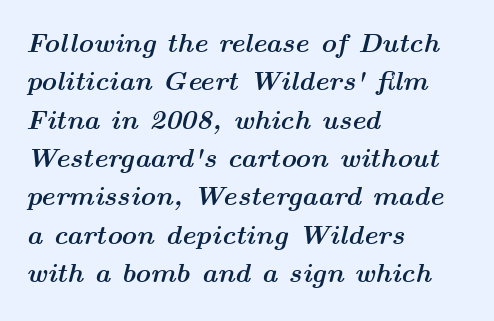
The image shows 27 px bold type, italic (leaning right); set left-aligned, normal line spacing (1.42x), normal letter spacing, not underlined.
